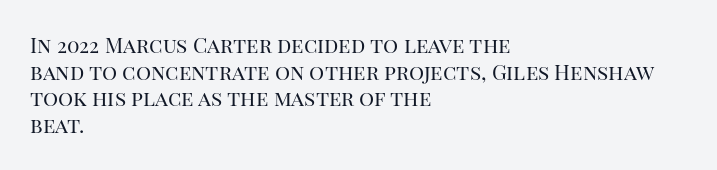
Summary of weight: not heavy and not bold. The vertical gap from one line to the next is medium. The type is set solid horizontally, with unmodified tracking. No italicization has been applied; the sample stays upright. The paragraph shown leans on its left margin. The gap between lines stays unmarked.
